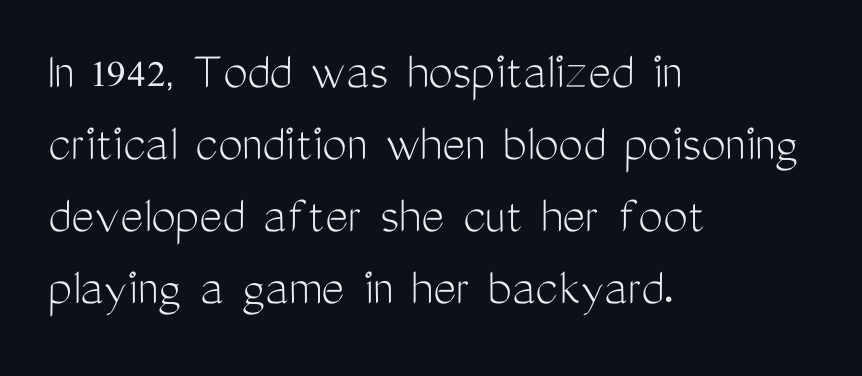
Q: Is the text bold? A: No.
Q: Is the text italic (slanted)? A: No, it is upright.
Q: Is the typeface a serif or a sans-serif typeface? A: Sans-serif.
Q: Is the text underlined? A: No.
Q: How is the paragraph aligned? A: Left-aligned.
Q: Is the spacing between letters normal or unusually wide? A: Normal.
Q: Is the spacing between lines tight, normal or loose? A: Normal.
Q: Width (condensed, normal, or wide)? A: Condensed.
Q: Stroke contrast? A: Medium.
Q: x-height? A: Medium.
Q: Monospaced? A: No.
